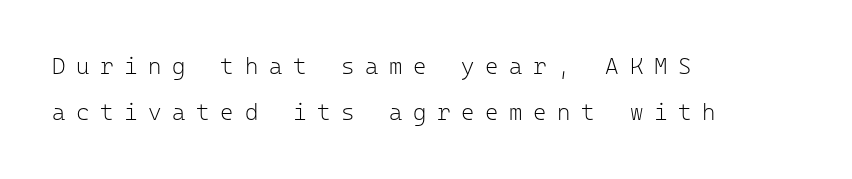
The image shows 23 px text type, upright; set left-aligned, loose line spacing (2.02x), unusually wide letter spacing (+0.46 em), not underlined.
